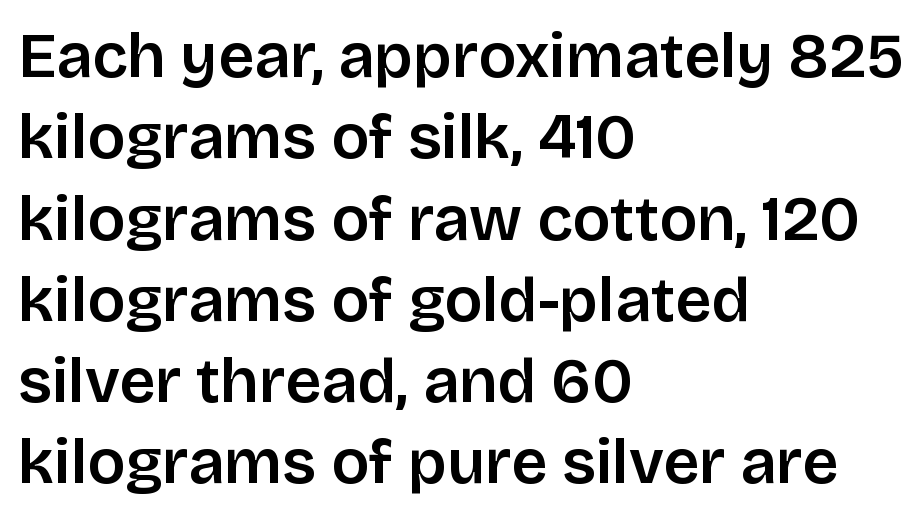
The image shows 63 px sans-serif type, upright; set left-aligned, normal line spacing (1.29x), normal letter spacing, not underlined; low stroke contrast and a large x-height.
